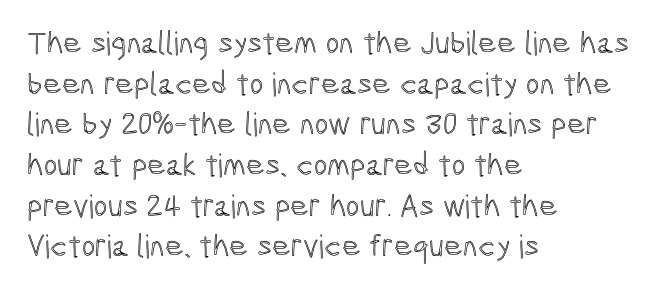
The image shows 32 px condensed type, upright; set left-aligned, normal line spacing (1.27x), normal letter spacing, not underlined; a medium x-height.
